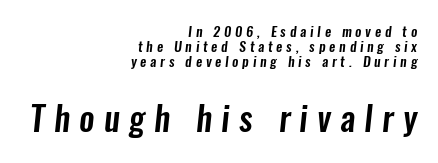
Q: Is the typeface a serif or a sans-serif typeface? A: Sans-serif.
Q: Is the text underlined? A: No.
Q: How is the paragraph aligned? A: Right-aligned.
Q: Is the spacing between letters normal or unusually wide? A: Unusually wide.
Q: Is the spacing between lines tight, normal or loose? A: Tight.
Q: Which block of text is set in a larger size, the first (top) or the second (bottom)? A: The second (bottom) one.
Q: Width (condensed, normal, or wide)? A: Condensed.
Q: Stroke contrast? A: Low.
Q: x-height? A: Medium.
Q: Monospaced? A: No.
